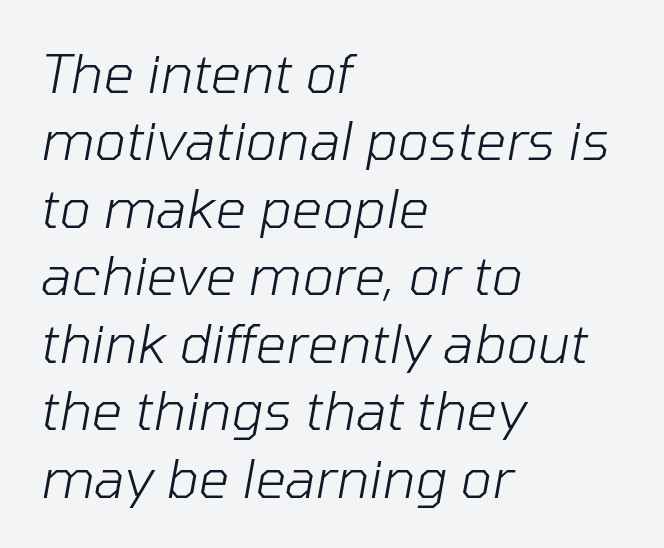
Q: Is the text bold? A: No.
Q: Is the text italic (slanted)? A: Yes, it leans right by about 10 degrees.
Q: Is the text underlined? A: No.
Q: How is the paragraph aligned? A: Left-aligned.
Q: Is the spacing between letters normal or unusually wide? A: Normal.
Q: Is the spacing between lines tight, normal or loose? A: Normal.
Q: Width (condensed, normal, or wide)? A: Normal.
Q: Stroke contrast? A: Low.
Q: x-height? A: Medium.
Q: Monospaced? A: No.
